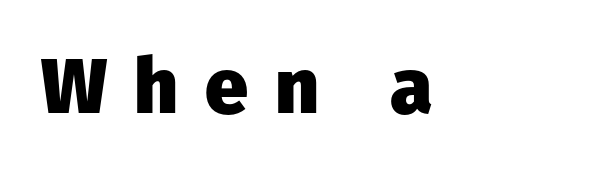
The image shows 77 px heavy sans-serif type, upright; set unusually wide letter spacing (+0.35 em), not underlined; low stroke contrast and a medium x-height.
